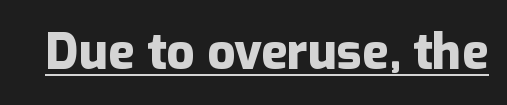
Q: Is the text bold? A: Yes.
Q: Is the text italic (slanted)? A: No, it is upright.
Q: Is the typeface a serif or a sans-serif typeface? A: Sans-serif.
Q: Is the text underlined? A: Yes.
Q: Is the spacing between letters normal or unusually wide? A: Normal.
Q: Width (condensed, normal, or wide)? A: Normal.
Q: Stroke contrast? A: Low.
Q: x-height? A: Medium.
Q: Monospaced? A: No.
